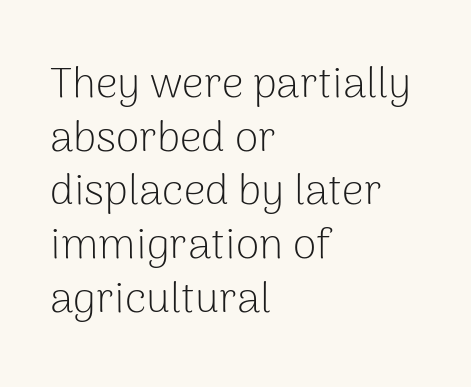
{"serif": "no", "italic": "no", "bold": "no", "weight": "light", "width": "normal", "stroke_contrast": "low", "x_height": "medium", "monospaced": "no", "underline": "no", "align": "left", "line_spacing": "normal", "line_spacing_ratio": 1.25, "letter_spacing": "normal", "letter_spacing_em": 0.0, "glyph_px": 43}
